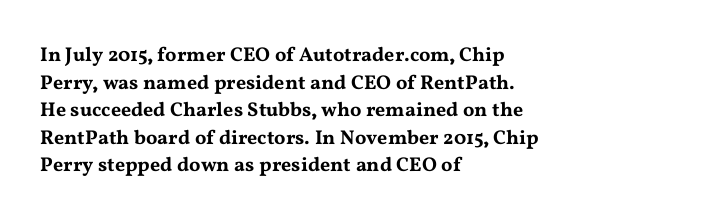
Q: Is the text italic (slanted)? A: No, it is upright.
Q: Is the text underlined? A: No.
Q: How is the paragraph aligned? A: Left-aligned.
Q: Is the spacing between letters normal or unusually wide? A: Normal.
Q: Is the spacing between lines tight, normal or loose? A: Normal.
